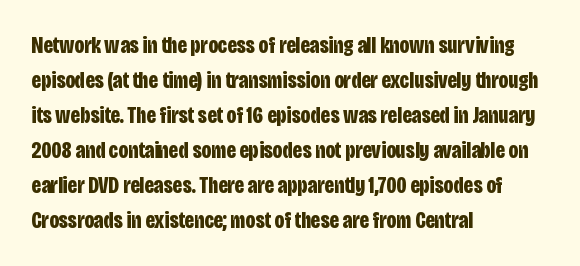
A normal amount of white space separates one row of letters from the next. The lines in this sample share a left origin and differ only in where they stop. Characters follow at the spacing the type designer built in. In terms of weight, the rendering is a true, heavy bold.
